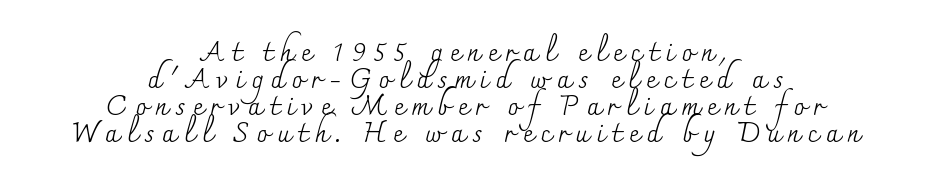
Q: Is the text bold? A: No.
Q: Is the text italic (slanted)? A: Yes.
Q: Is the typeface a serif or a sans-serif typeface? A: Serif.
Q: Is the text underlined? A: No.
Q: How is the paragraph aligned? A: Centered.
Q: Is the spacing between letters normal or unusually wide? A: Unusually wide.
Q: Is the spacing between lines tight, normal or loose? A: Tight.
Q: Width (condensed, normal, or wide)? A: Normal.
Q: Stroke contrast? A: Medium.
Q: x-height? A: Small.
Q: Monospaced? A: No.
